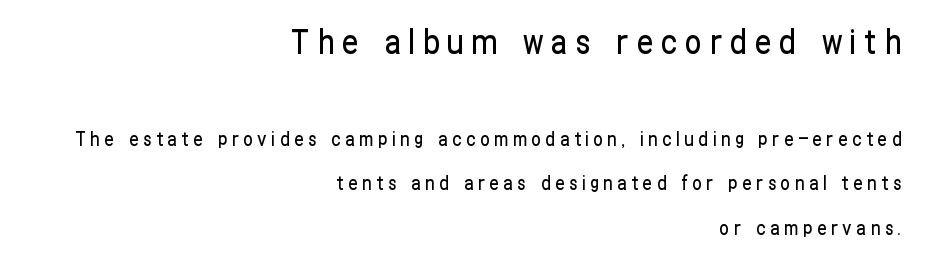
Q: Is the text italic (slanted)? A: No, it is upright.
Q: Is the typeface a serif or a sans-serif typeface? A: Sans-serif.
Q: Is the text underlined? A: No.
Q: How is the paragraph aligned? A: Right-aligned.
Q: Is the spacing between letters normal or unusually wide? A: Unusually wide.
Q: Is the spacing between lines tight, normal or loose? A: Loose.
Q: Which block of text is set in a larger size, the first (top) or the second (bottom)? A: The first (top) one.
Q: Width (condensed, normal, or wide)? A: Condensed.
Q: Stroke contrast? A: Low.
Q: x-height? A: Medium.
Q: Monospaced? A: No.
